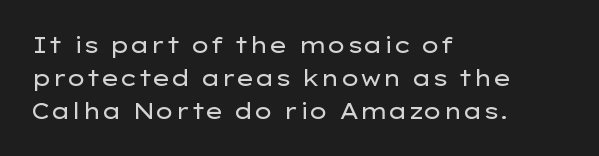
Q: Is the text bold? A: No.
Q: Is the text italic (slanted)? A: No, it is upright.
Q: Is the text underlined? A: No.
Q: How is the paragraph aligned? A: Left-aligned.
Q: Is the spacing between letters normal or unusually wide? A: Normal.
Q: Is the spacing between lines tight, normal or loose? A: Normal.
